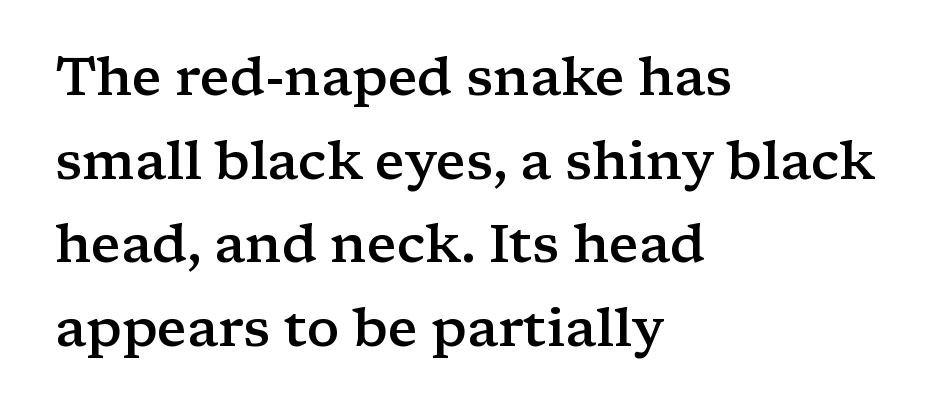
Designer's note — italics off, roman on. The letters sit at their default tracking, neither squeezed nor spread. Visually the block forms a straight wall on the left and a jagged coastline on the right. Note the varied advance widths — an 'i' is clearly narrower than an 'm'. A clean baseline with only descenders dipping below it.
